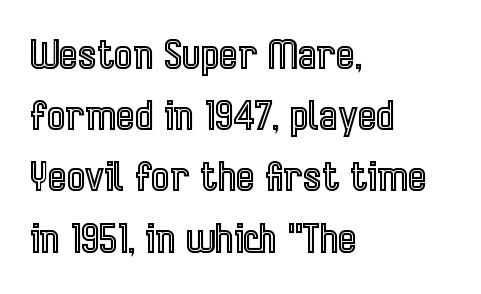
The image shows 40 px condensed type, upright; set left-aligned, normal line spacing (1.53x), normal letter spacing, not underlined; a medium x-height.
